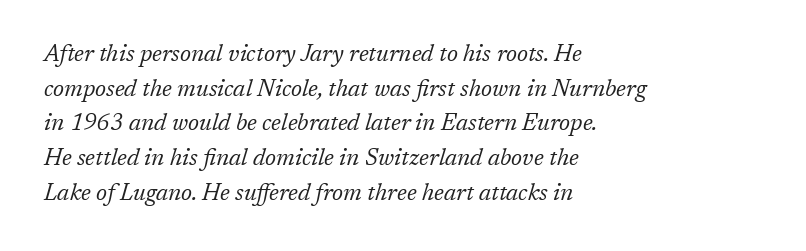
{"italic": "yes", "lean": "right", "slant_degrees": 17, "bold": "no", "underline": "no", "align": "left", "line_spacing": "normal", "line_spacing_ratio": 1.51, "letter_spacing": "normal", "letter_spacing_em": 0.0, "glyph_px": 23}
